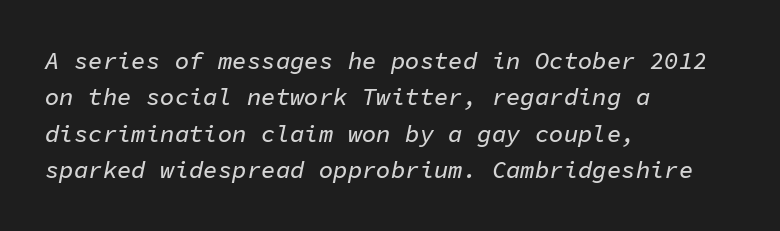
An italicized treatment has been applied to the whole sample. Layout note: lines flush left. Successive baselines arrive at the customary interval. Each word holds together tightly as a unit, with standard inter-letter gaps. The words here are not underlined.
